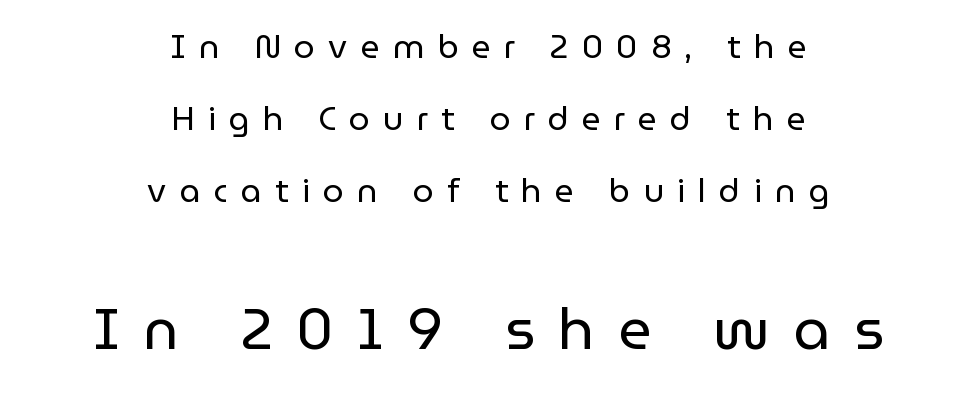
The image shows 58 px regular-weight sans-serif type, upright; set centered, loose line spacing (2.18x), unusually wide letter spacing (+0.4 em), not underlined; the second (bottom) block is 1.76x larger; low stroke contrast and a medium x-height.
